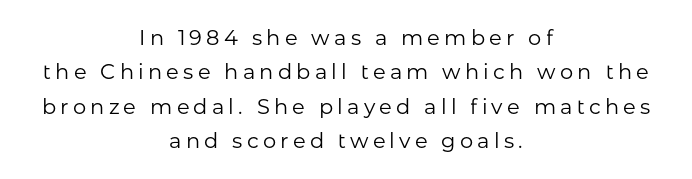
Q: Is the text bold? A: No.
Q: Is the text italic (slanted)? A: No, it is upright.
Q: Is the text underlined? A: No.
Q: How is the paragraph aligned? A: Centered.
Q: Is the spacing between letters normal or unusually wide? A: Unusually wide.
Q: Is the spacing between lines tight, normal or loose? A: Normal.
